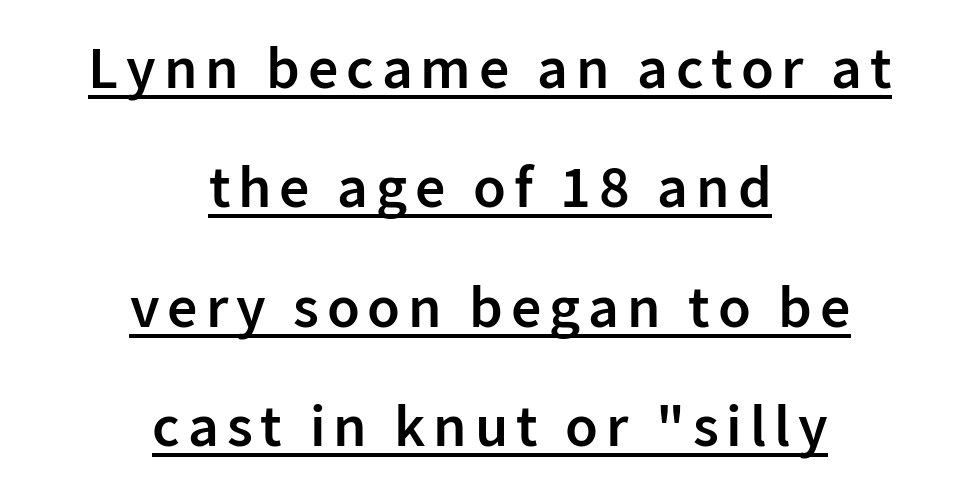
{"serif": "no", "italic": "no", "bold": "semi", "weight": "semibold", "width": "normal", "stroke_contrast": "low", "x_height": "medium", "monospaced": "no", "underline": "yes", "align": "center", "line_spacing": "loose", "line_spacing_ratio": 1.99, "glyph_px": 60}
